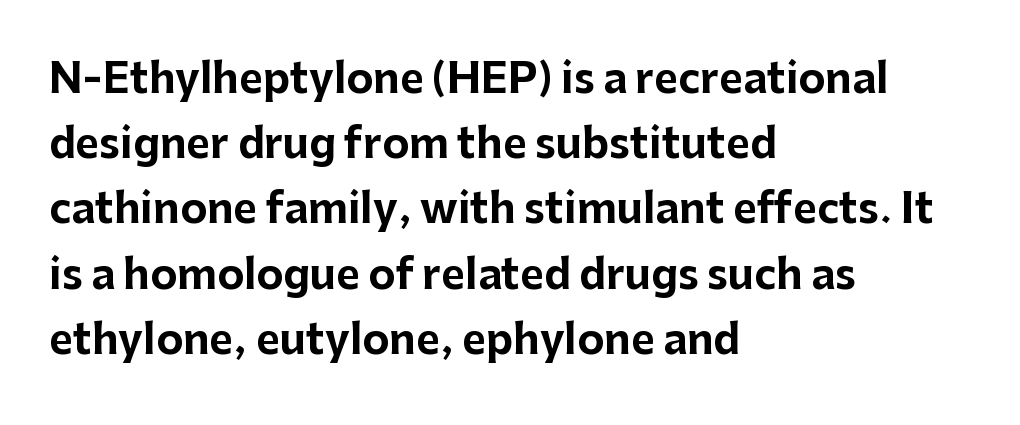
When letters stand straight like this, we call the style roman or upright. Do the characters align in a grid? No, the font is proportional. In terms of leading, this rendering sits right in the middle. There is no visible air inserted between adjacent glyphs. No word sits above an underline. Stroke thickness is high; the sample reads as a true bold.
